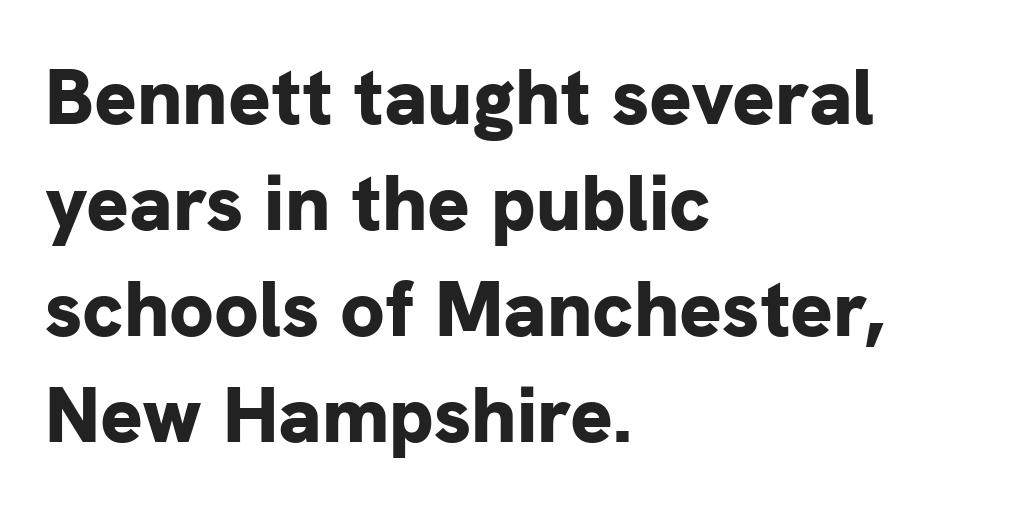
The image shows 79 px bold sans-serif type, upright; set left-aligned, normal line spacing (1.34x), normal letter spacing, not underlined; low stroke contrast and a medium x-height.
